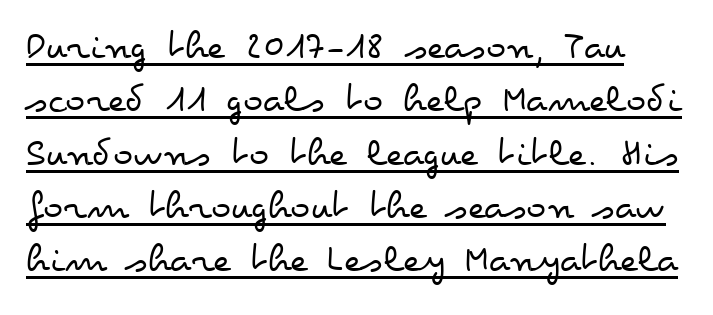
The image shows 42 px regular-weight, wide type, upright; set normal line spacing (1.27x), normal letter spacing, underlined; low stroke contrast and a small x-height.
